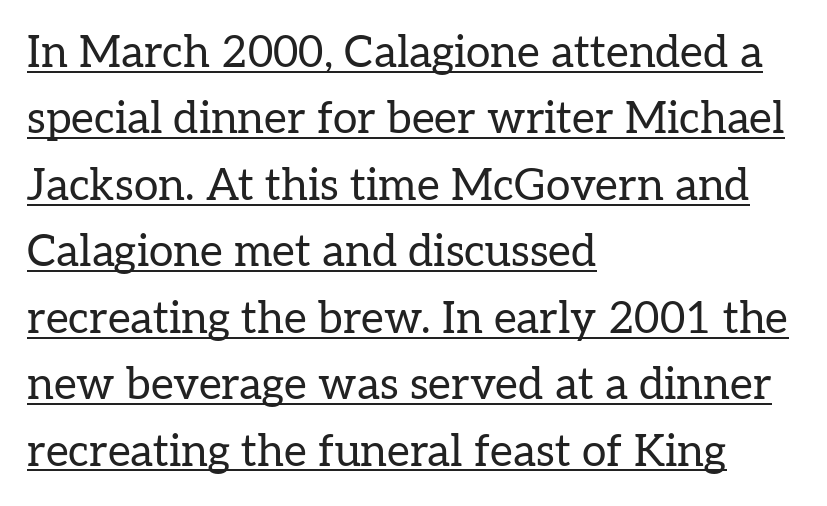
Q: Is the text bold? A: No.
Q: Is the text italic (slanted)? A: No, it is upright.
Q: Is the typeface a serif or a sans-serif typeface? A: Serif.
Q: Is the text underlined? A: Yes.
Q: How is the paragraph aligned? A: Left-aligned.
Q: Is the spacing between letters normal or unusually wide? A: Normal.
Q: Is the spacing between lines tight, normal or loose? A: Normal.
Q: Width (condensed, normal, or wide)? A: Normal.
Q: Stroke contrast? A: Low.
Q: x-height? A: Medium.
Q: Monospaced? A: No.
